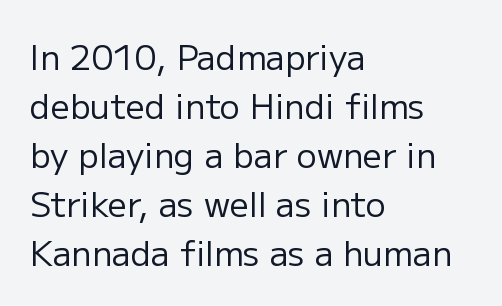
{"serif": "no", "italic": "no", "bold": "no", "weight": "regular", "width": "normal", "stroke_contrast": "low", "x_height": "medium", "monospaced": "no", "underline": "no", "align": "left", "line_spacing": "normal", "line_spacing_ratio": 1.44, "letter_spacing": "normal", "letter_spacing_em": 0.0, "glyph_px": 34}
